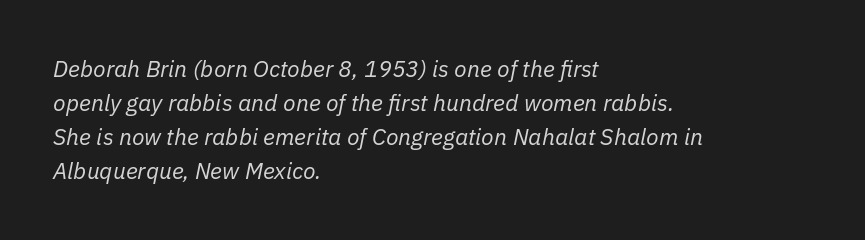
Words appear dense and cohesive because spacing is normal. Underline: absent. The font is comparable to plain body text, perhaps lighter. One-word summary of the alignment: left.
